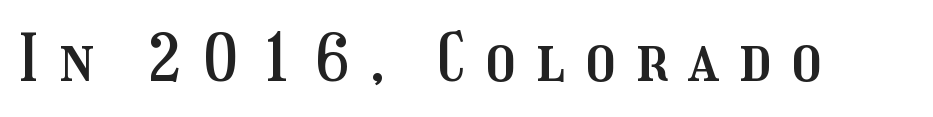
The image shows 65 px condensed type, upright; set unusually wide letter spacing (+0.32 em), not underlined; medium stroke contrast and a medium x-height.
